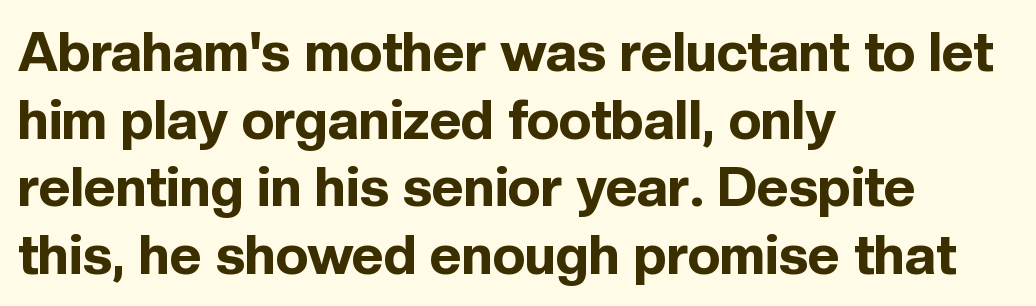
Its strokes are broad and dark, the hallmark of bold type. The face used here is a sans, in the tradition of grotesques and geometrics. Every row of glyphs begins at an identical x-position on the left. The letters stand straight up with perfectly vertical stems. In terms of letterspacing, this is plain default setting.
